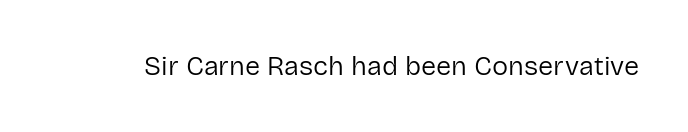
{"italic": "no", "bold": "no", "underline": "no", "letter_spacing": "normal", "letter_spacing_em": 0.0, "glyph_px": 27}
